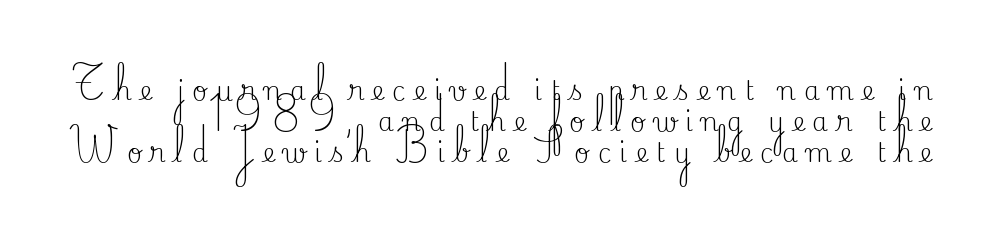
Italic: no, the glyphs are upright roman. Each stroke keeps to a modest, everyday thickness or less. The gaps between neighbouring characters are conspicuously large. Unmarked baselines from the first word to the last.
